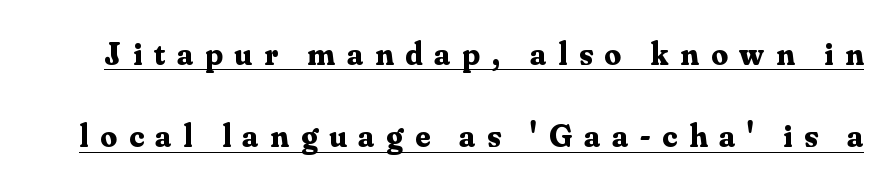
The rendering shows small feet on the letterforms — a serif design. The leading is generous, giving the passage an open texture. Each letter keeps its own natural width here, so spacing adapts to shape. What weight is shown? A full bold with thick strokes. This is underlined copy, the kind a proofreader might mark for attention.
